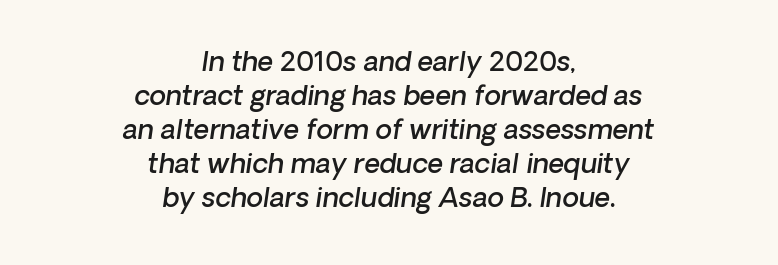
A typesetter would call this leading conventional body-copy spacing. Has an underline been added? It has not. Students, this is semibold: more ink than regular, less than bold. Where is the straight margin? There isn't one; the lines are centered. These lines keep a tight, regular rhythm from letter to letter.
